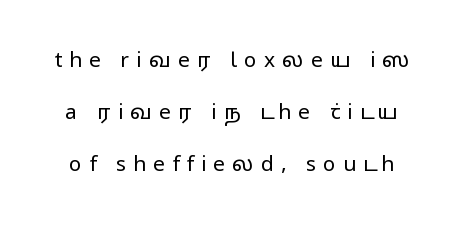
The image shows 21 px text type, upright; set loose line spacing (2.47x), unusually wide letter spacing (+0.34 em), not underlined.
